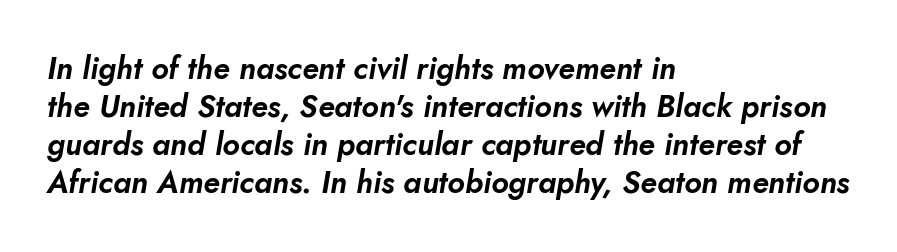
The image shows 31 px text type, italic (leaning right); set left-aligned, line spacing 1.23x, normal letter spacing, not underlined; low stroke contrast and a small x-height.
